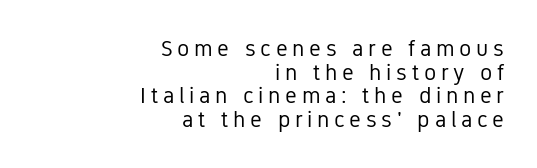
A clean baseline with only descenders dipping below it. The type is letterspaced generously, with wide tracking. This block would grow much taller if given ordinary leading; it's compressed now. The passage is arranged like a letterhead date or caption credit — flush right. Posture: upright roman.
